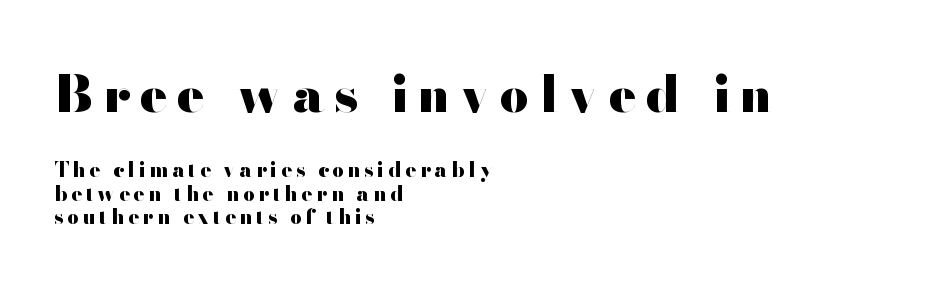
The image shows 51 px heavy, wide sans-serif type, upright; set left-aligned, line spacing 1.17x, not underlined; the first (top) block is 2.55x larger; high stroke contrast and a small x-height.
